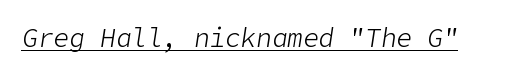
{"italic": "yes", "lean": "right", "slant_degrees": 9, "bold": "no", "underline": "yes", "letter_spacing": "normal", "letter_spacing_em": 0.0, "glyph_px": 26}
